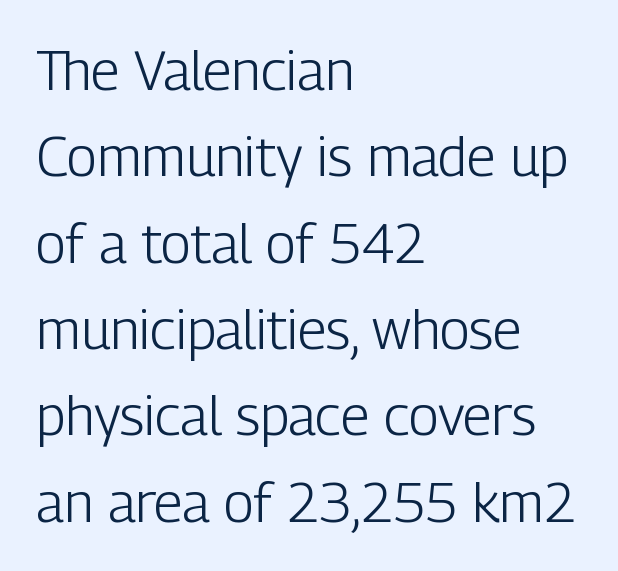
The image shows 55 px light, condensed sans-serif type, upright; set left-aligned, normal line spacing (1.57x), normal letter spacing, not underlined; low stroke contrast and a medium x-height.
